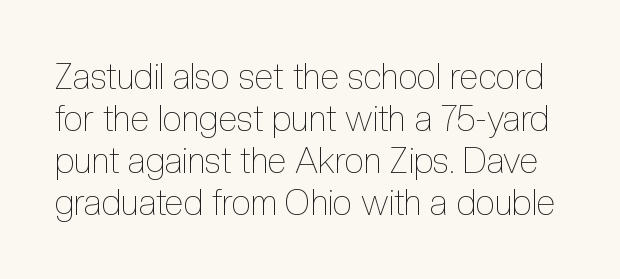
The image shows 35 px thin, condensed type, upright; set line spacing 1.2x, normal letter spacing, not underlined; a medium x-height.
